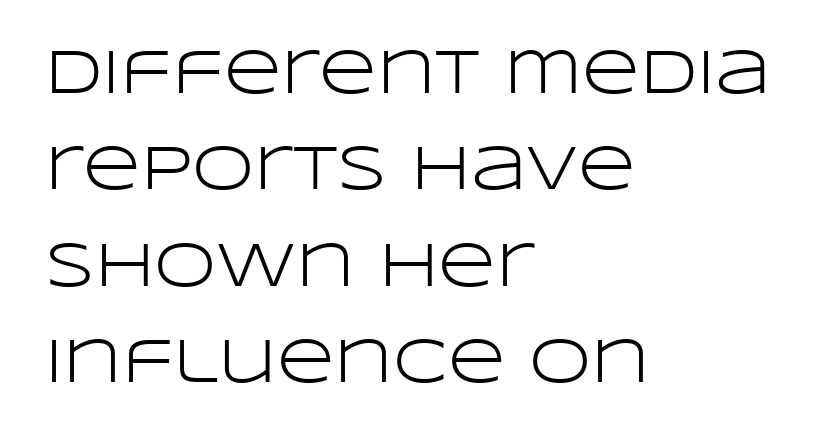
{"serif": "no", "italic": "no", "bold": "no", "weight": "light", "width": "wide", "stroke_contrast": "low", "x_height": "large", "monospaced": "no", "underline": "no", "align": "left", "line_spacing": "normal", "line_spacing_ratio": 1.53, "letter_spacing": "normal", "letter_spacing_em": 0.0, "glyph_px": 63}
